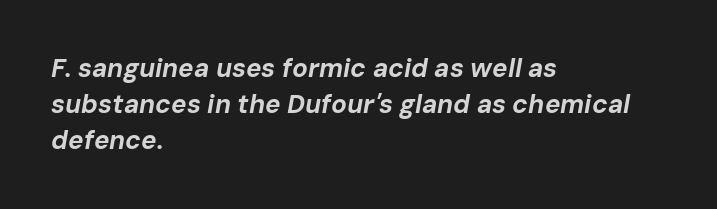
Q: Is the text bold? A: Yes.
Q: Is the text italic (slanted)? A: Yes, it leans right by about 10 degrees.
Q: Is the text underlined? A: No.
Q: How is the paragraph aligned? A: Left-aligned.
Q: Is the spacing between letters normal or unusually wide? A: Normal.
Q: Is the spacing between lines tight, normal or loose? A: Normal.
